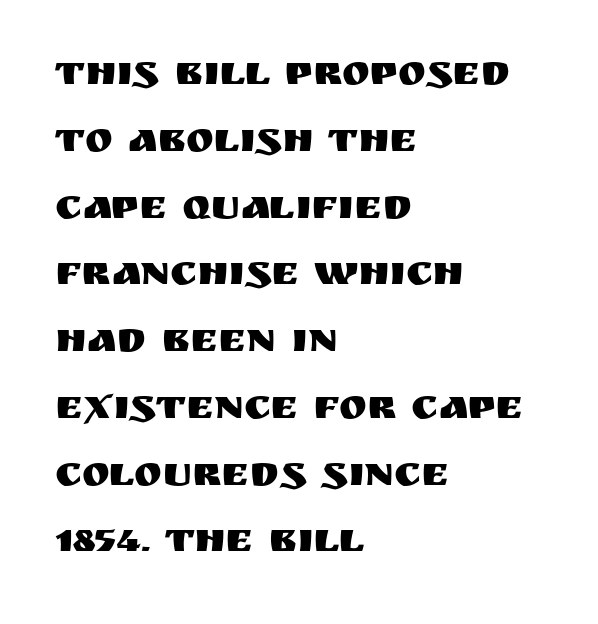
Here the glyphs are tracked normally, forming tight word shapes. If you drew a ruler down the left edge, every line would touch it. Style check: upright. The rendering uses natural spacing where letterforms have individual widths. Normally led — the rows are evenly, conventionally spaced. Letterform terminals end flat and unadorned throughout the passage.
